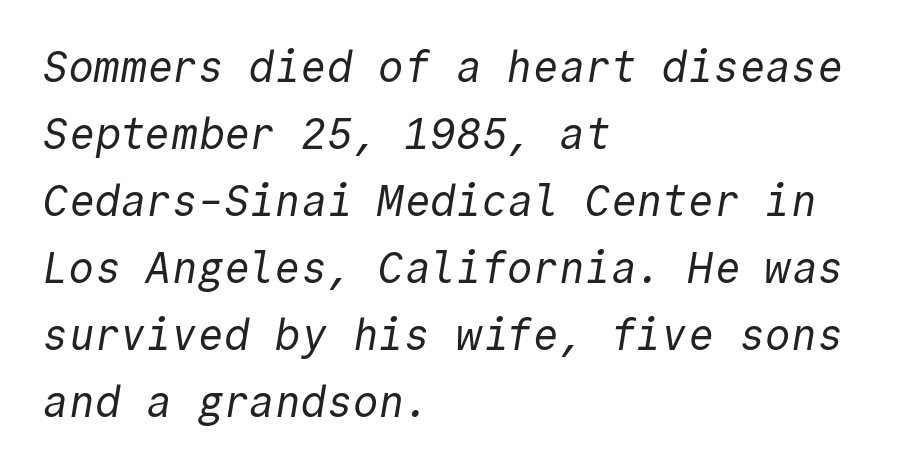
The image shows 43 px regular-weight sans-serif type, monospaced; set left-aligned, normal line spacing (1.56x), normal letter spacing, not underlined; a medium x-height.
